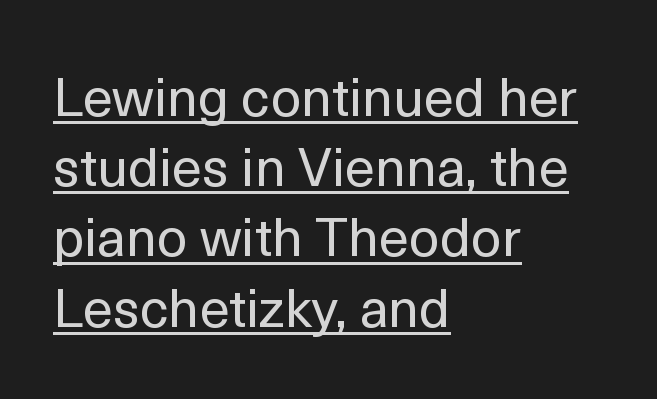
{"serif": "no", "italic": "no", "bold": "no", "weight": "regular", "width": "normal", "x_height": "medium", "monospaced": "no", "underline": "yes", "align": "left", "line_spacing": "normal", "line_spacing_ratio": 1.3, "letter_spacing": "normal", "letter_spacing_em": 0.0, "glyph_px": 54}
